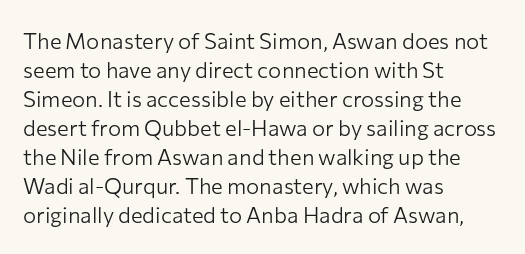
{"italic": "no", "bold": "no", "underline": "no", "align": "left", "line_spacing": "normal", "line_spacing_ratio": 1.32, "letter_spacing": "normal", "letter_spacing_em": 0.0, "glyph_px": 22}
